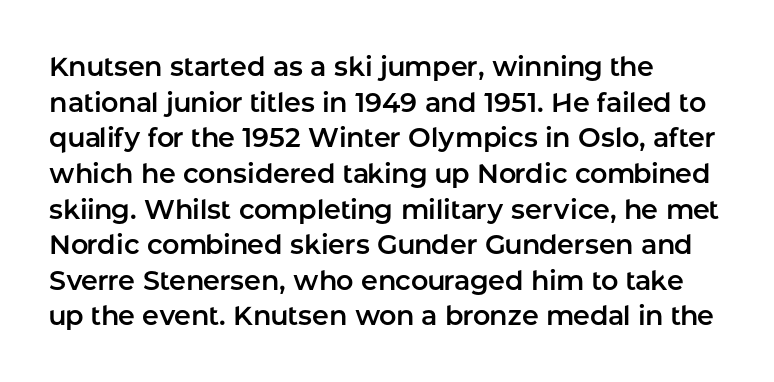
Q: Is the text italic (slanted)? A: No, it is upright.
Q: Is the text underlined? A: No.
Q: How is the paragraph aligned? A: Left-aligned.
Q: Is the spacing between letters normal or unusually wide? A: Normal.
Q: Is the spacing between lines tight, normal or loose? A: Normal.
